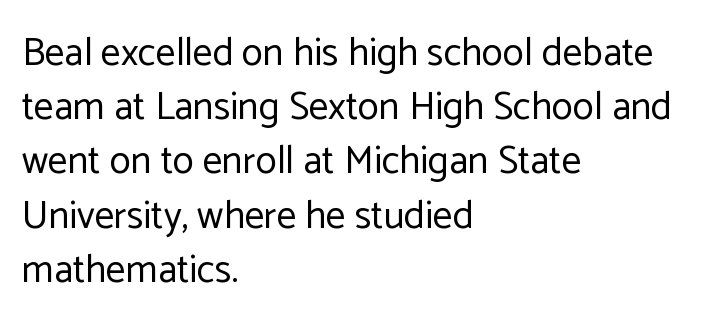
{"serif": "no", "italic": "no", "bold": "no", "weight": "regular", "width": "normal", "stroke_contrast": "low", "x_height": "medium", "monospaced": "no", "underline": "no", "align": "left", "line_spacing": "normal", "line_spacing_ratio": 1.39, "letter_spacing": "normal", "letter_spacing_em": 0.0, "glyph_px": 39}
